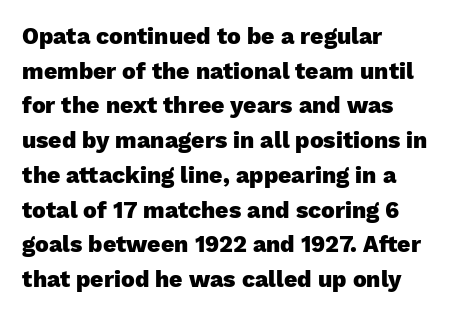
Q: Is the text bold? A: Yes.
Q: Is the text italic (slanted)? A: No, it is upright.
Q: Is the text underlined? A: No.
Q: How is the paragraph aligned? A: Left-aligned.
Q: Is the spacing between letters normal or unusually wide? A: Normal.
Q: Is the spacing between lines tight, normal or loose? A: Normal.
